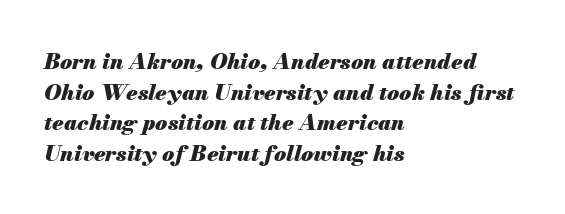
What's the leading like? Ordinary, nothing unusual. Underline: absent. Would a proofreader flag this as italicized? Yes. Glyph-to-glyph distance matches everyday printed text. On the weight axis this lands at bold, roughly 700. Layout note: lines flush left.
